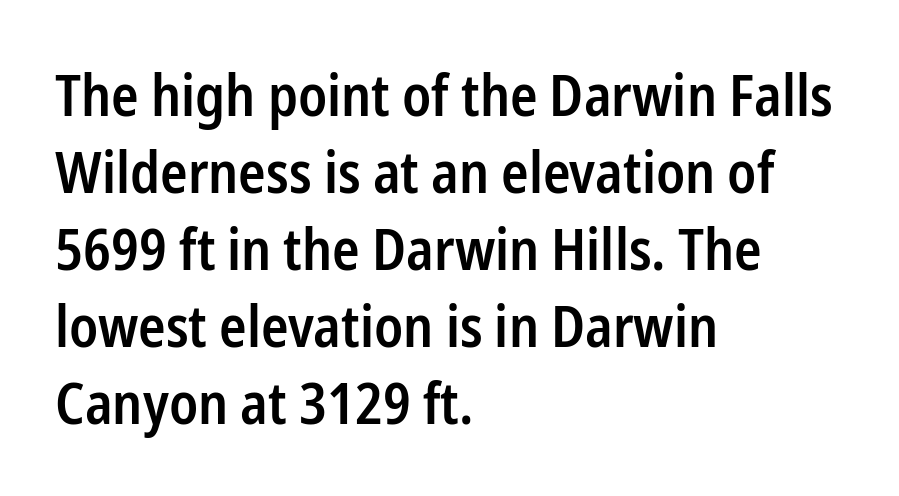
{"serif": "no", "italic": "no", "bold": "semi", "weight": "semibold", "width": "condensed", "stroke_contrast": "low", "x_height": "medium", "monospaced": "no", "underline": "no", "align": "left", "line_spacing": "normal", "line_spacing_ratio": 1.35, "letter_spacing": "normal", "letter_spacing_em": 0.0, "glyph_px": 57}
